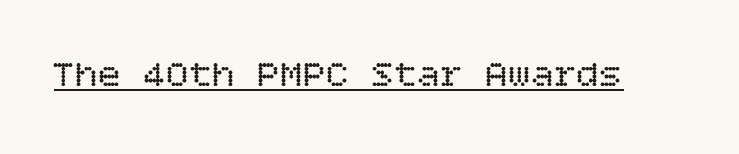
The image shows 38 px regular-weight type, upright; set normal letter spacing, underlined; low stroke contrast and a large x-height.
